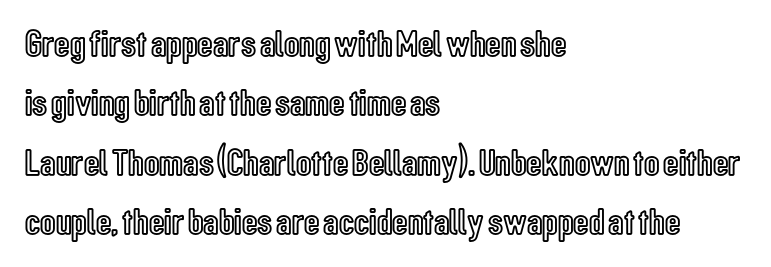
Q: Is the text italic (slanted)? A: No, it is upright.
Q: Is the text underlined? A: No.
Q: How is the paragraph aligned? A: Left-aligned.
Q: Is the spacing between letters normal or unusually wide? A: Normal.
Q: Is the spacing between lines tight, normal or loose? A: Normal.
Q: Width (condensed, normal, or wide)? A: Condensed.
Q: x-height? A: Medium.
Q: Monospaced? A: No.
